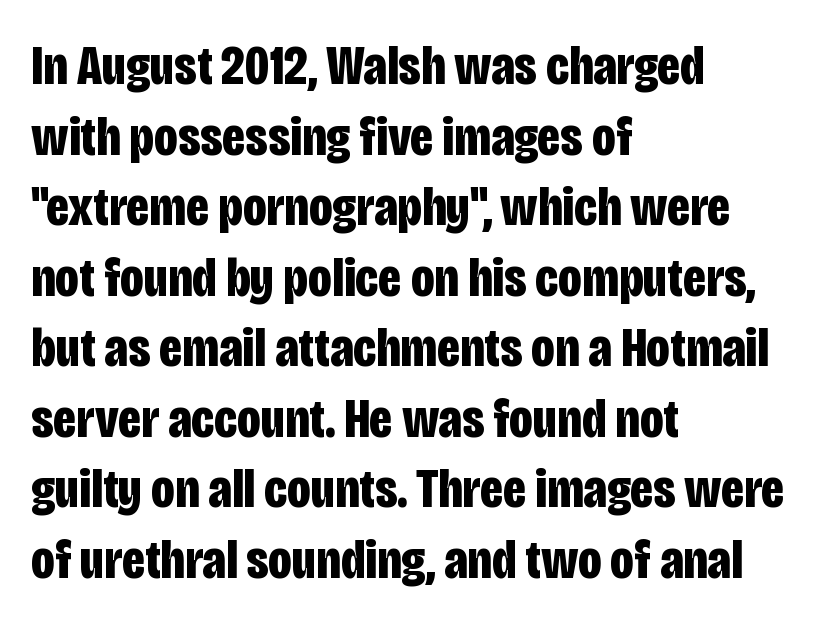
A clean baseline with only descenders dipping below it. What's the leading like? Ordinary, nothing unusual. The passage shown has conventional tracking throughout. Left-aligned paragraph, ragged on the right. In terms of weight, the rendering is a true, heavy bold. The letters advance in unequal steps, a hallmark of proportional type.
